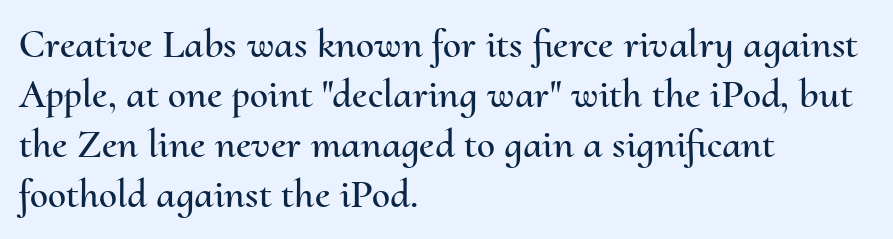
The image shows 41 px text type, upright; set left-aligned, line spacing 1.22x, normal letter spacing, not underlined; medium stroke contrast and a small x-height.
